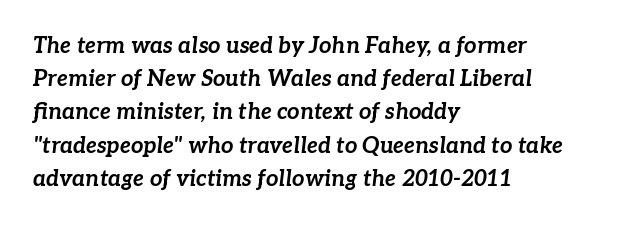
Q: Is the text bold? A: Yes.
Q: Is the text italic (slanted)? A: Yes, it leans right by about 7 degrees.
Q: Is the text underlined? A: No.
Q: How is the paragraph aligned? A: Left-aligned.
Q: Is the spacing between letters normal or unusually wide? A: Normal.
Q: Is the spacing between lines tight, normal or loose? A: Normal.
